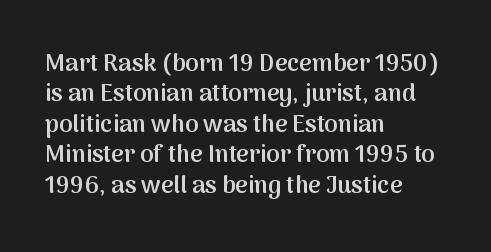
Q: Is the text bold? A: Semi-bold.
Q: Is the text italic (slanted)? A: No, it is upright.
Q: Is the text underlined? A: No.
Q: How is the paragraph aligned? A: Left-aligned.
Q: Is the spacing between letters normal or unusually wide? A: Normal.
Q: Is the spacing between lines tight, normal or loose? A: Normal.
